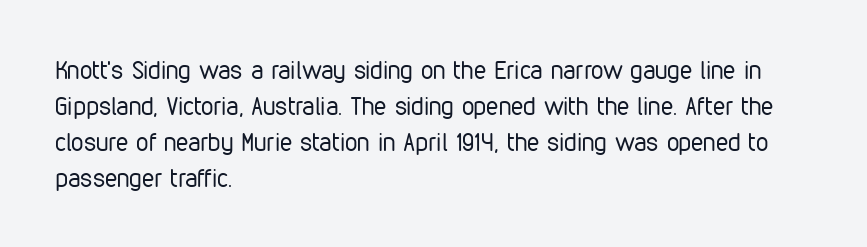
The rendering anchors every line to the left-hand side. Words appear dense and cohesive because spacing is normal. Does the leading feel generous? No, just average. A quiet, ordinary-to-light weight characterises the typeface.
